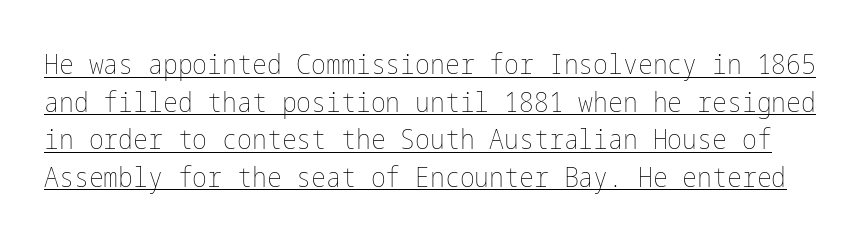
Nothing heavy about these letters — not bold at all. Does a line run under the words? Yes, clearly. Notice how the stems are strictly vertical — no italics here. Default kerning and tracking; the words read as compact shapes. How would I describe the line gaps? Plain and ordinary.
